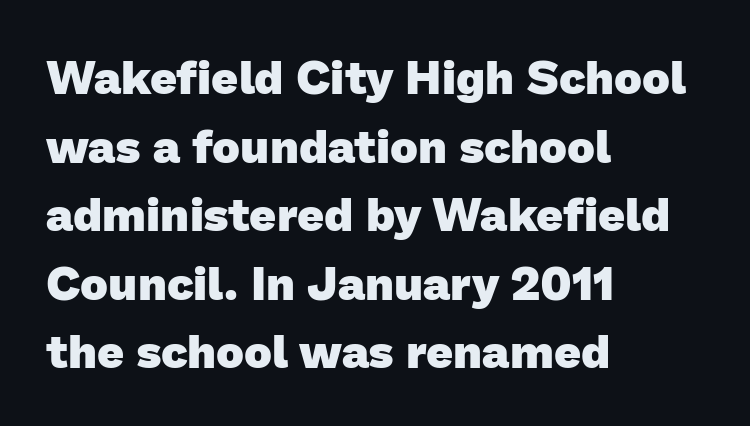
Q: Is the text bold? A: Yes.
Q: Is the typeface a serif or a sans-serif typeface? A: Sans-serif.
Q: Is the text underlined? A: No.
Q: How is the paragraph aligned? A: Left-aligned.
Q: Is the spacing between letters normal or unusually wide? A: Normal.
Q: Is the spacing between lines tight, normal or loose? A: Normal.
Q: Width (condensed, normal, or wide)? A: Normal.
Q: Stroke contrast? A: Low.
Q: x-height? A: Medium.
Q: Monospaced? A: No.
